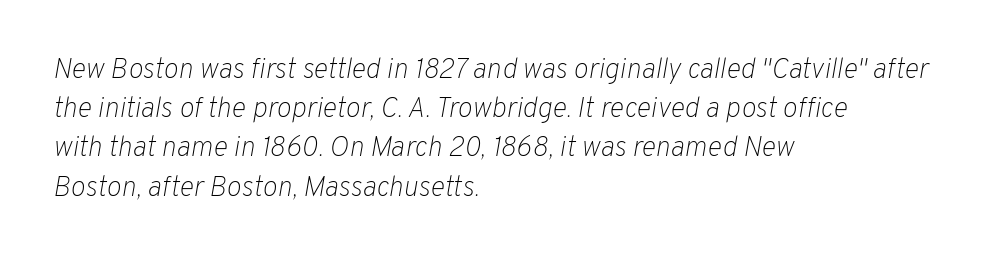
The image shows 28 px light type, italic (leaning right); set left-aligned, normal line spacing (1.4x), normal letter spacing, not underlined; low stroke contrast and a medium x-height.
